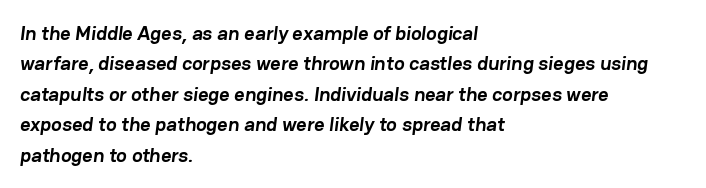
The image shows 20 px bold type; set left-aligned, normal line spacing (1.52x), normal letter spacing, not underlined.
